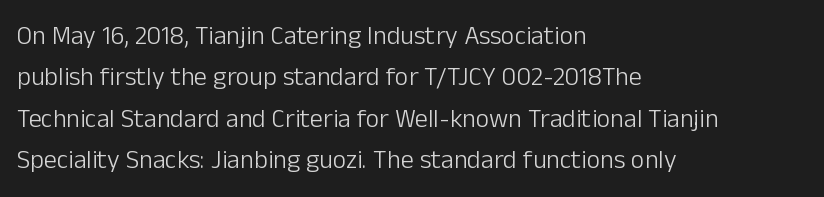
{"italic": "no", "bold": "no", "underline": "no", "align": "left", "line_spacing": "normal", "line_spacing_ratio": 1.59, "letter_spacing": "normal", "letter_spacing_em": 0.0, "glyph_px": 26}
